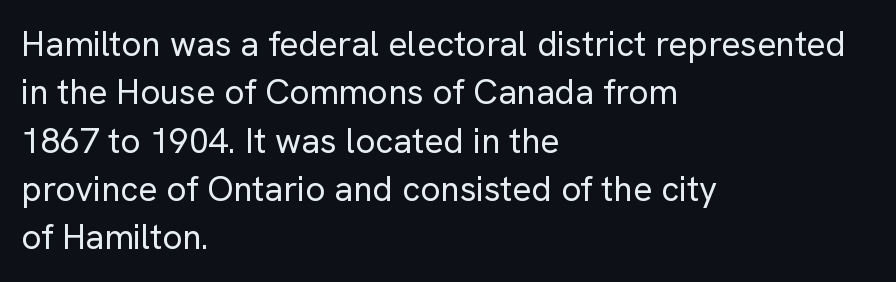
The image shows 35 px regular-weight sans-serif type, upright; set left-aligned, normal line spacing (1.38x), normal letter spacing, not underlined; low stroke contrast and a medium x-height.
